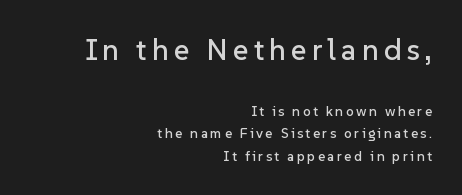
{"serif": "no", "italic": "no", "width": "normal", "stroke_contrast": "low", "x_height": "medium", "monospaced": "no", "underline": "no", "align": "right", "line_spacing": "normal", "line_spacing_ratio": 1.6, "larger_block": "first", "size_ratio": 2.14, "glyph_px": 30}
